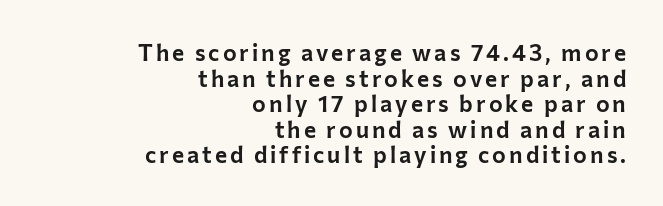
The image shows 23 px text type, upright; set right-aligned, tight line spacing (1.11x), not underlined.
